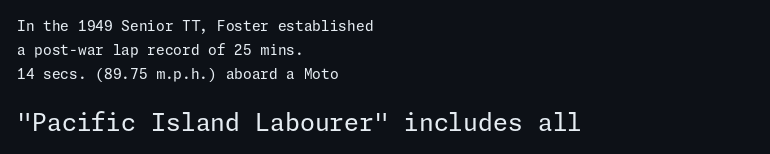
The later block is typeset at a bigger size than the earlier block. Where is the straight margin? On the left. The typography opts for an upright posture over an oblique one. The specimen omits any rule beneath the text block's lines.
